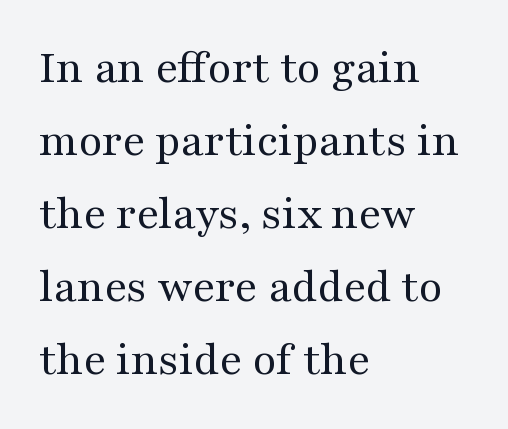
{"serif": "yes", "italic": "no", "bold": "no", "weight": "regular", "width": "wide", "stroke_contrast": "medium", "x_height": "medium", "monospaced": "no", "underline": "no", "align": "left", "line_spacing": "normal", "line_spacing_ratio": 1.52, "letter_spacing": "normal", "letter_spacing_em": 0.0, "glyph_px": 48}
